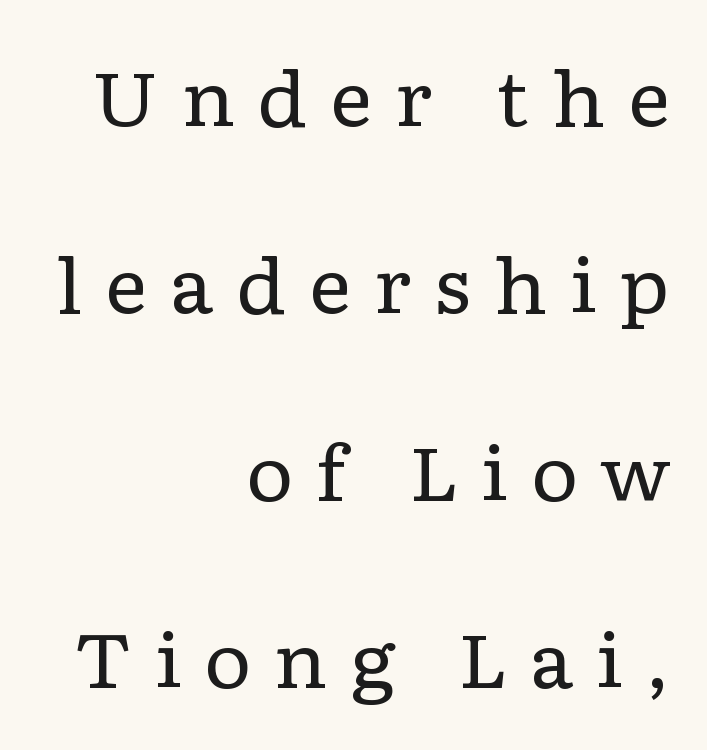
This block would shrink considerably if given ordinary leading; it's expanded now. Every stem runs plumb, perpendicular to the baseline. These glyphs show unthickened strokes, regular width or finer. Caption: multi-line text, flush right, ragged left. This rendering employs a face with finishing strokes, i.e., a serif. Loose tracking; the words dissolve into strings of separated letters.
